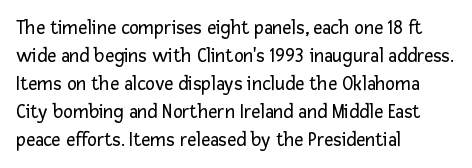
The image shows 20 px text type, upright; set left-aligned, normal line spacing (1.4x), normal letter spacing, not underlined.
